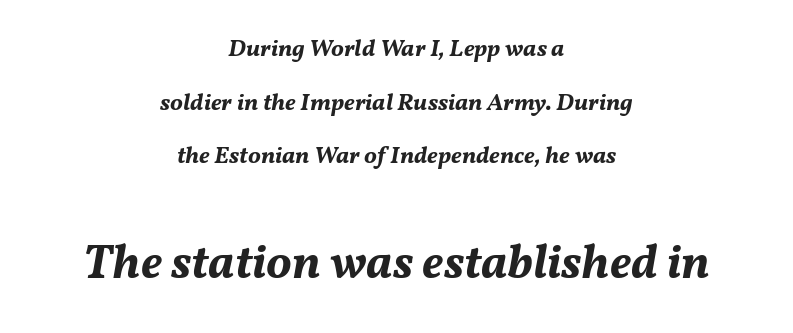
{"italic": "yes", "lean": "right", "slant_degrees": 11, "bold": "yes", "weight": "bold", "width": "normal", "stroke_contrast": "medium", "x_height": "medium", "monospaced": "no", "underline": "no", "align": "center", "line_spacing": "loose", "line_spacing_ratio": 2.23, "letter_spacing": "normal", "letter_spacing_em": 0.0, "larger_block": "second", "size_ratio": 2.0, "glyph_px": 48}
